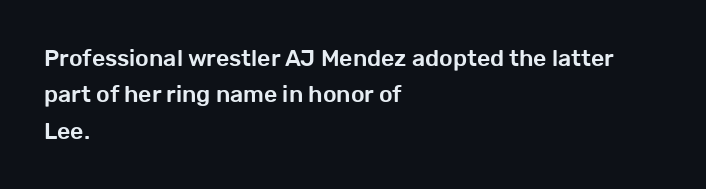
Q: Is the text italic (slanted)? A: No, it is upright.
Q: Is the text underlined? A: No.
Q: How is the paragraph aligned? A: Left-aligned.
Q: Is the spacing between letters normal or unusually wide? A: Normal.
Q: Is the spacing between lines tight, normal or loose? A: Normal.
